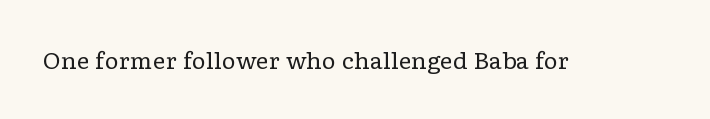
The image shows 22 px text type, upright; set normal letter spacing, not underlined.
